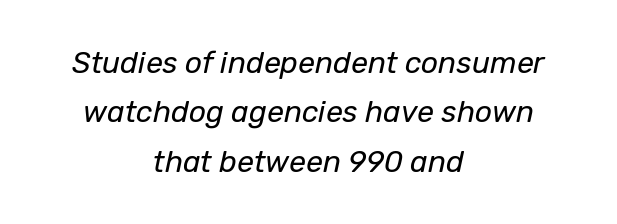
The image shows 30 px regular-weight type, italic (leaning right); set centered, normal line spacing (1.65x), normal letter spacing, not underlined; low stroke contrast and a medium x-height.
